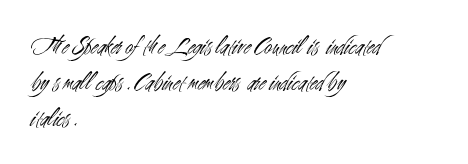
The image shows 26 px text type; set left-aligned, normal line spacing (1.38x), normal letter spacing, not underlined.
